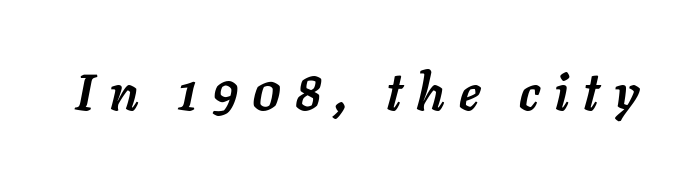
{"italic": "yes", "lean": "right", "slant_degrees": 11, "bold": "yes", "weight": "semibold", "width": "normal", "stroke_contrast": "low", "x_height": "medium", "monospaced": "no", "underline": "no", "letter_spacing": "wide", "letter_spacing_em": 0.28, "glyph_px": 51}
